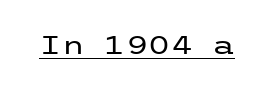
The image shows 26 px text type, upright; set normal letter spacing, underlined.
